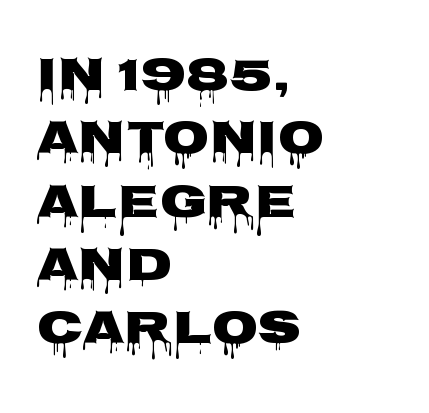
The image shows 48 px wide sans-serif type, upright; set left-aligned, normal line spacing (1.32x), normal letter spacing, not underlined; low stroke contrast and a large x-height.
